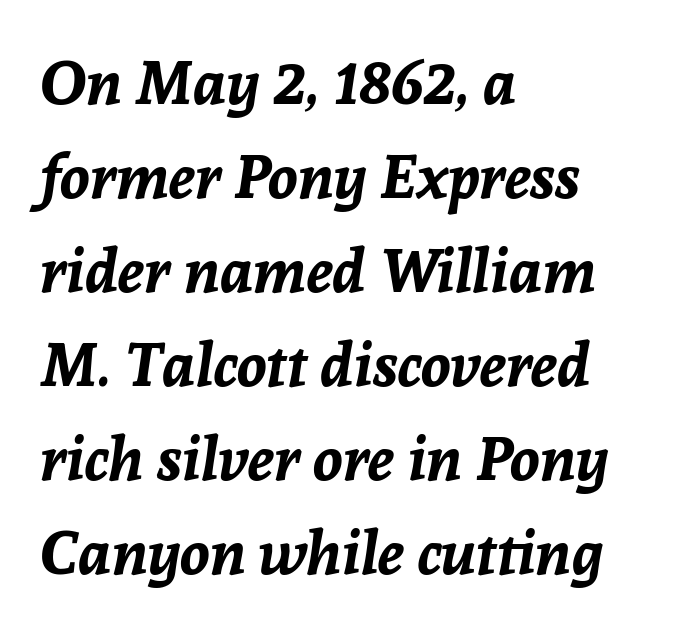
{"italic": "yes", "lean": "right", "slant_degrees": 8, "bold": "yes", "weight": "bold", "width": "normal", "stroke_contrast": "low", "x_height": "medium", "monospaced": "no", "underline": "no", "align": "left", "line_spacing": "normal", "line_spacing_ratio": 1.54, "letter_spacing": "normal", "letter_spacing_em": 0.0, "glyph_px": 61}
